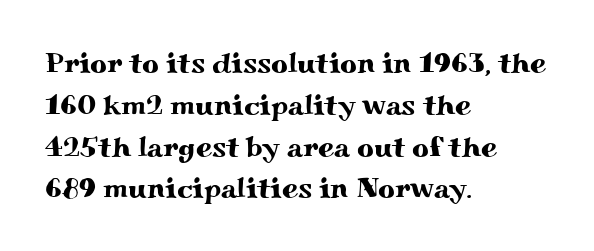
{"serif": "yes", "italic": "no", "width": "wide", "stroke_contrast": "medium", "x_height": "small", "monospaced": "no", "underline": "no", "align": "left", "line_spacing": "normal", "line_spacing_ratio": 1.44, "letter_spacing": "normal", "letter_spacing_em": 0.0, "glyph_px": 29}
